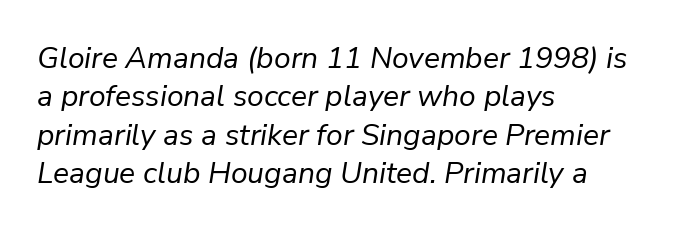
Q: Is the text bold? A: No.
Q: Is the text italic (slanted)? A: Yes, it leans right by about 9 degrees.
Q: Is the text underlined? A: No.
Q: How is the paragraph aligned? A: Left-aligned.
Q: Is the spacing between letters normal or unusually wide? A: Normal.
Q: Is the spacing between lines tight, normal or loose? A: Normal.
Q: Width (condensed, normal, or wide)? A: Normal.
Q: Stroke contrast? A: Low.
Q: x-height? A: Medium.
Q: Monospaced? A: No.
